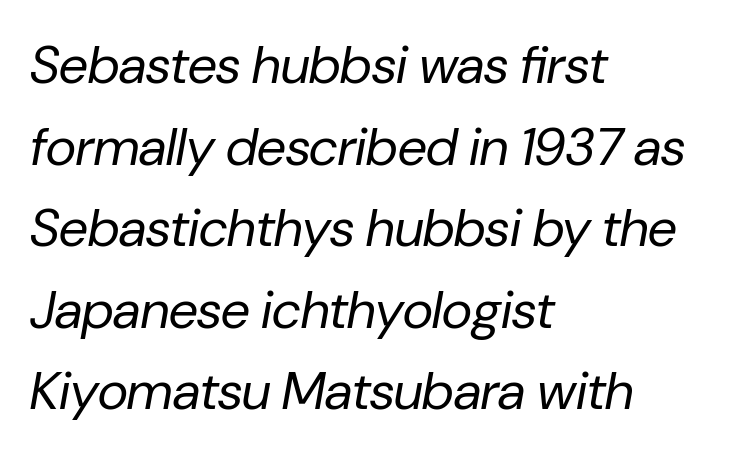
The image shows 53 px regular-weight type, italic (leaning right); set left-aligned, normal line spacing (1.54x), normal letter spacing, not underlined; low stroke contrast and a medium x-height.
